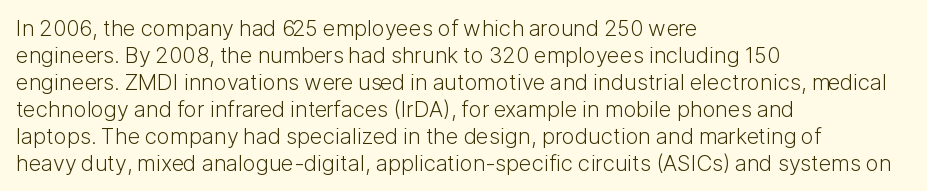
{"italic": "no", "bold": "no", "underline": "no", "align": "left", "line_spacing_ratio": 1.23, "letter_spacing": "normal", "letter_spacing_em": 0.0, "glyph_px": 22}
